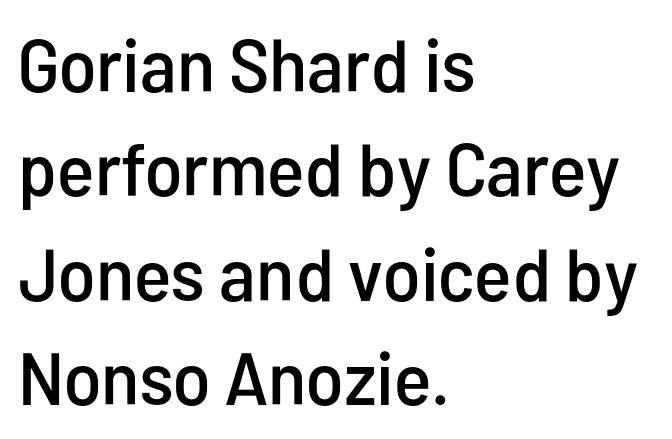
The rendering uses natural spacing where letterforms have individual widths. Quick note: interline space is typical. The type sits square on the baseline with zero lean. Letter spacing: default. The space directly below the letters is spotless. The text was rendered using a sans face with plain stroke endings.
